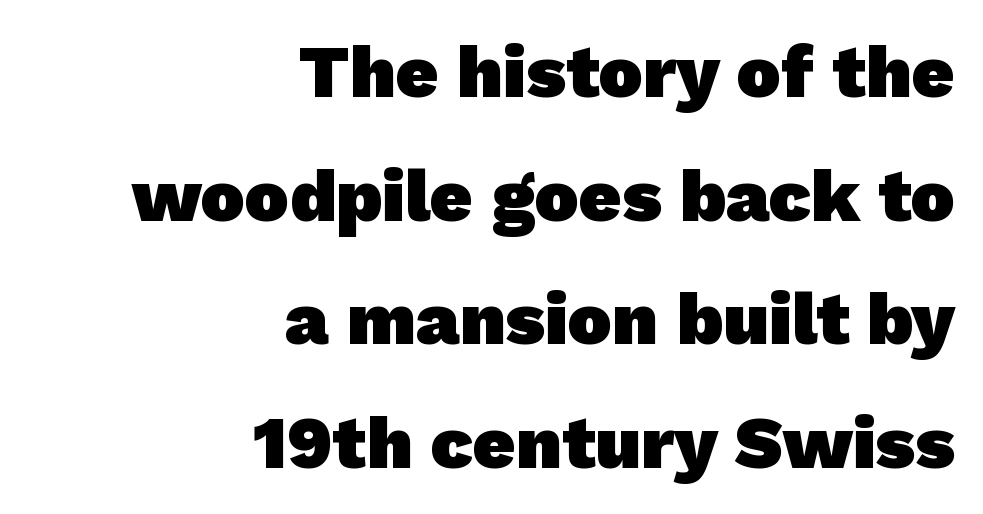
{"serif": "no", "bold": "yes", "weight": "heavy", "width": "normal", "stroke_contrast": "low", "x_height": "medium", "monospaced": "no", "underline": "no", "align": "right", "line_spacing": "normal", "line_spacing_ratio": 1.67, "letter_spacing": "normal", "letter_spacing_em": 0.0, "glyph_px": 74}
